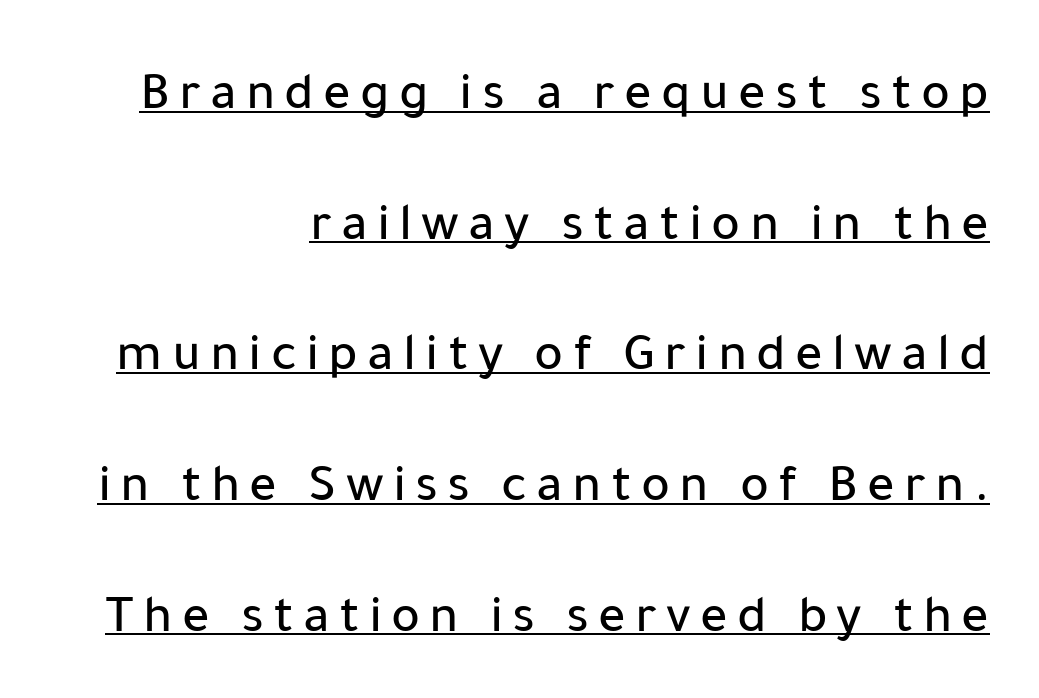
Q: Is the text italic (slanted)? A: No, it is upright.
Q: Is the typeface a serif or a sans-serif typeface? A: Sans-serif.
Q: Is the text underlined? A: Yes.
Q: How is the paragraph aligned? A: Right-aligned.
Q: Is the spacing between lines tight, normal or loose? A: Loose.
Q: Width (condensed, normal, or wide)? A: Normal.
Q: Stroke contrast? A: Low.
Q: x-height? A: Medium.
Q: Monospaced? A: No.
